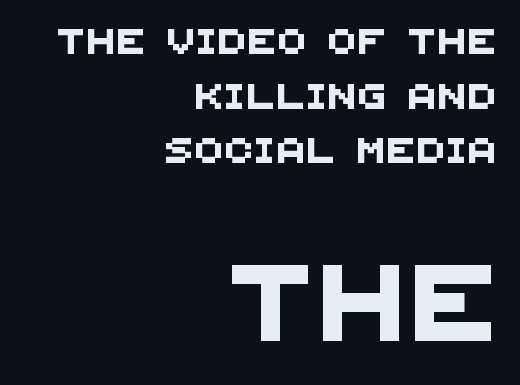
The image shows 76 px sans-serif type; set right-aligned, loose line spacing (2.19x), not underlined; the second (bottom) block is 3.04x larger; medium stroke contrast and a large x-height.
